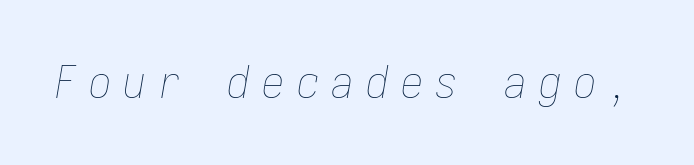
{"italic": "yes", "lean": "right", "slant_degrees": 10, "bold": "no", "weight": "thin", "width": "condensed", "stroke_contrast": "low", "x_height": "medium", "underline": "no", "letter_spacing": "wide", "letter_spacing_em": 0.27, "glyph_px": 45}
